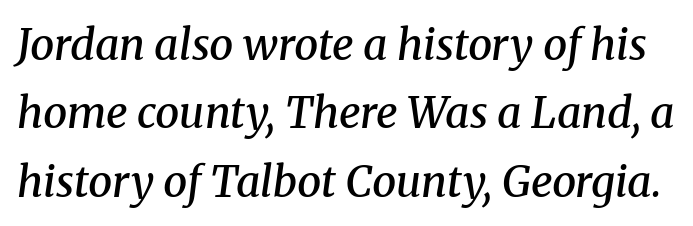
Q: Is the text bold? A: Semi-bold.
Q: Is the text italic (slanted)? A: Yes, it leans right by about 8 degrees.
Q: Is the typeface a serif or a sans-serif typeface? A: Serif.
Q: Is the text underlined? A: No.
Q: Is the spacing between letters normal or unusually wide? A: Normal.
Q: Is the spacing between lines tight, normal or loose? A: Normal.
Q: Width (condensed, normal, or wide)? A: Normal.
Q: Stroke contrast? A: Medium.
Q: x-height? A: Medium.
Q: Monospaced? A: No.
